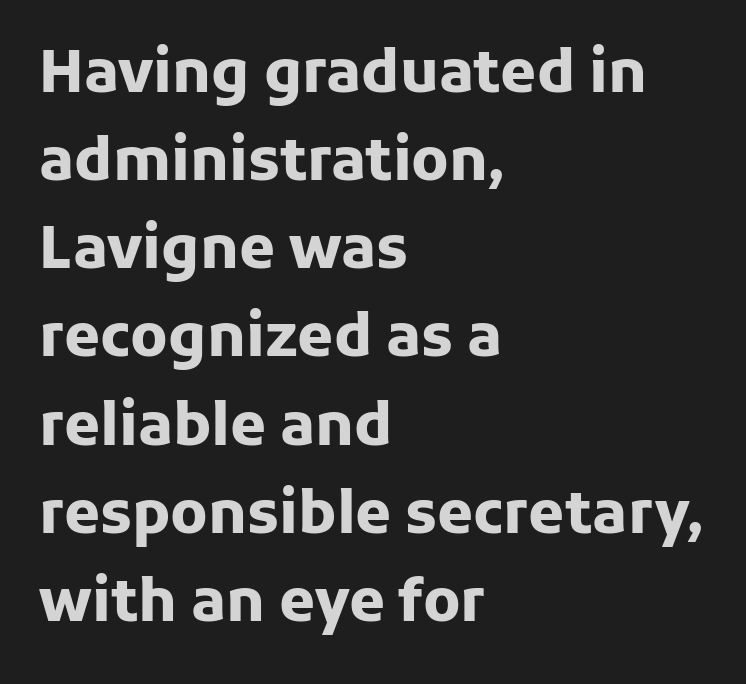
Each letter keeps its own natural width here, so spacing adapts to shape. The gaps between neighbouring characters are ordinary and unremarkable. The space beneath each line is pristine and unruled. A typesetter would label this face a sans. As a designer I'd log this as weight 700, bold. Every row of glyphs begins at an identical x-position on the left.
